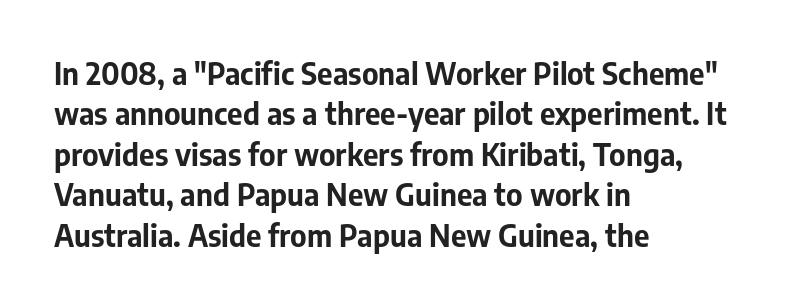
{"serif": "no", "italic": "no", "bold": "yes", "weight": "bold", "width": "normal", "stroke_contrast": "low", "x_height": "medium", "monospaced": "no", "underline": "no", "align": "left", "line_spacing": "normal", "line_spacing_ratio": 1.35, "letter_spacing": "normal", "letter_spacing_em": 0.0, "glyph_px": 30}
